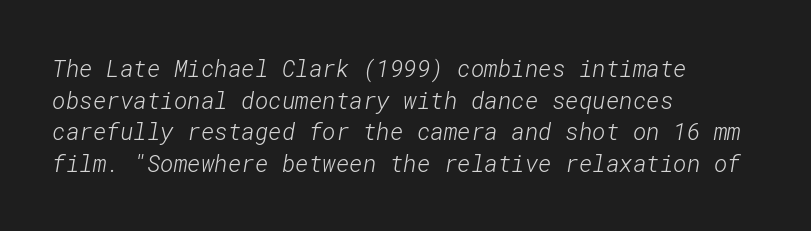
Q: Is the text bold? A: No.
Q: Is the text underlined? A: No.
Q: How is the paragraph aligned? A: Left-aligned.
Q: Is the spacing between letters normal or unusually wide? A: Normal.
Q: Is the spacing between lines tight, normal or loose? A: Normal.
